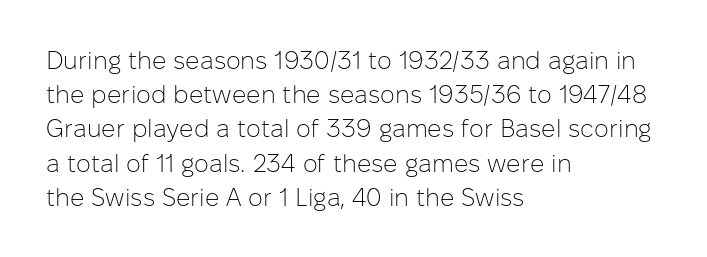
{"italic": "no", "bold": "no", "underline": "no", "align": "left", "line_spacing": "normal", "line_spacing_ratio": 1.37, "letter_spacing": "normal", "letter_spacing_em": 0.0, "glyph_px": 25}
